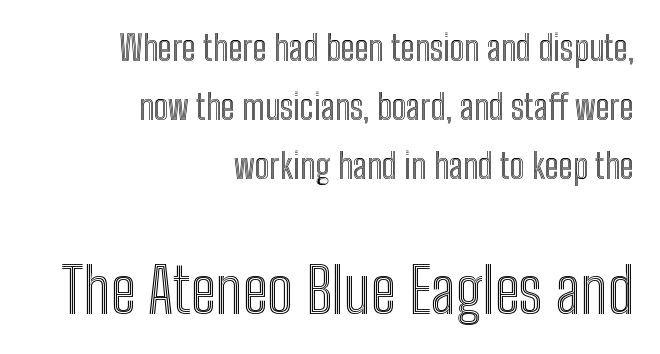
{"italic": "no", "width": "condensed", "x_height": "medium", "monospaced": "no", "underline": "no", "align": "right", "line_spacing": "normal", "line_spacing_ratio": 1.68, "letter_spacing": "normal", "letter_spacing_em": 0.0, "larger_block": "second", "size_ratio": 1.77, "glyph_px": 62}
